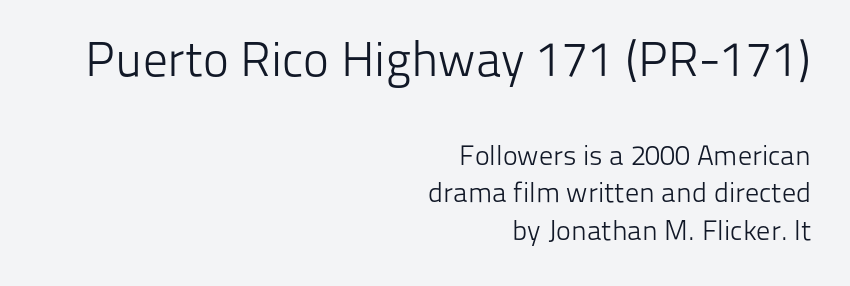
The image shows 49 px light sans-serif type, upright; set right-aligned, normal line spacing (1.34x), normal letter spacing, not underlined; the first (top) block is 1.75x larger; low stroke contrast and a medium x-height.
